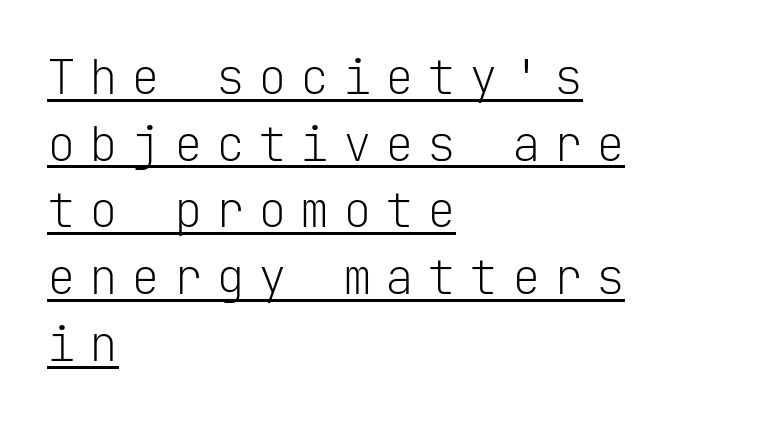
Q: Is the text bold? A: No.
Q: Is the text italic (slanted)? A: No, it is upright.
Q: Is the typeface a serif or a sans-serif typeface? A: Sans-serif.
Q: Is the text underlined? A: Yes.
Q: How is the paragraph aligned? A: Left-aligned.
Q: Is the spacing between letters normal or unusually wide? A: Unusually wide.
Q: Is the spacing between lines tight, normal or loose? A: Normal.
Q: Width (condensed, normal, or wide)? A: Normal.
Q: Stroke contrast? A: Low.
Q: x-height? A: Medium.
Q: Monospaced? A: Yes.
